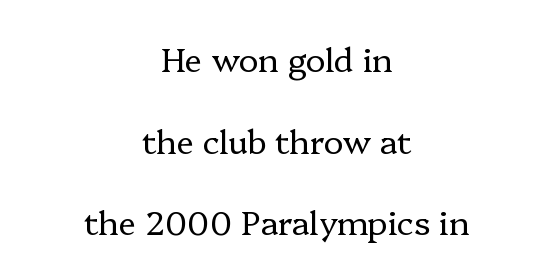
Just letters on the line, the space beneath them empty. The block of text is sparse from top to bottom, with ample space between rows. Every stem runs plumb, perpendicular to the baseline. Compared with a typical body face, this is equally light or lighter still. You could not count columns in this text — the font is proportionally spaced. The text block is weighted toward neither margin, spreading evenly from the middle.
